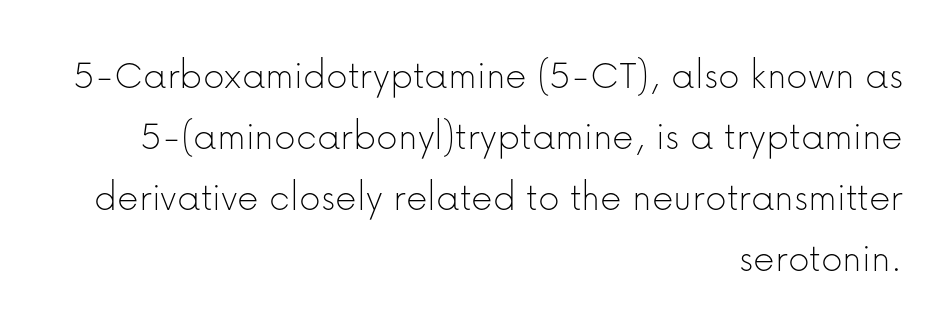
{"serif": "no", "italic": "no", "bold": "no", "weight": "thin", "width": "normal", "stroke_contrast": "low", "x_height": "medium", "monospaced": "no", "underline": "no", "align": "right", "line_spacing": "normal", "line_spacing_ratio": 1.45, "letter_spacing": "normal", "letter_spacing_em": 0.0, "glyph_px": 42}
